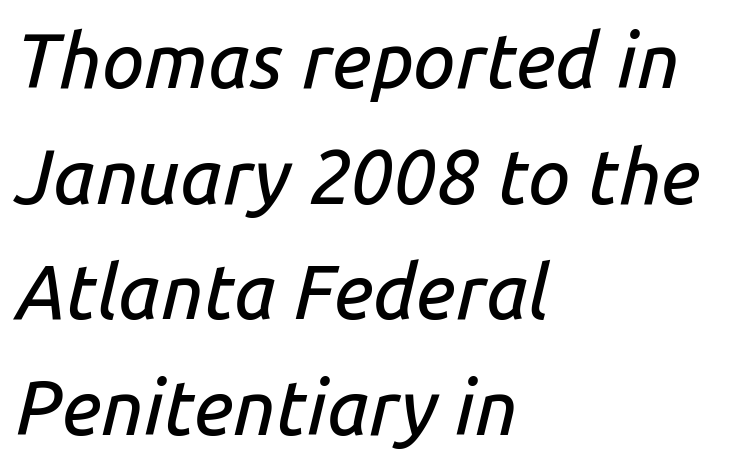
Style check: oblique. Standard letterfit; no display-style spreading of the glyphs. Nobody drew a line under any word here. Summary of vertical rhythm: regular, with standard interline spacing.
